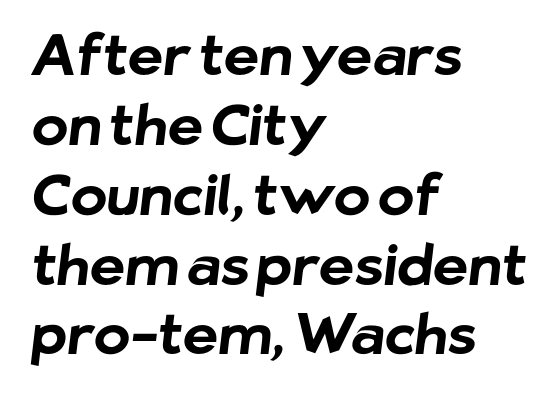
The image shows 55 px bold sans-serif type; set left-aligned, normal line spacing (1.27x), normal letter spacing, not underlined; low stroke contrast and a medium x-height.
